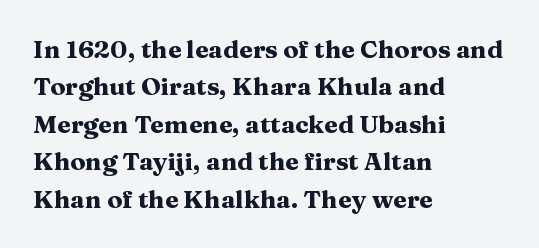
{"italic": "no", "bold": "yes", "underline": "no", "align": "left", "line_spacing": "normal", "line_spacing_ratio": 1.5, "letter_spacing": "normal", "letter_spacing_em": 0.0, "glyph_px": 25}
